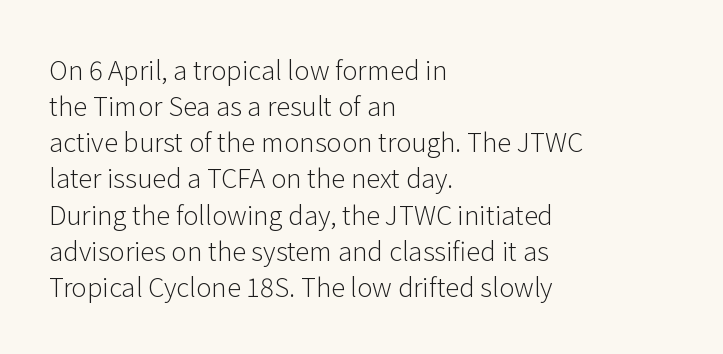
Q: Is the text bold? A: No.
Q: Is the text italic (slanted)? A: No, it is upright.
Q: Is the text underlined? A: No.
Q: How is the paragraph aligned? A: Left-aligned.
Q: Is the spacing between letters normal or unusually wide? A: Normal.
Q: Is the spacing between lines tight, normal or loose? A: Normal.
